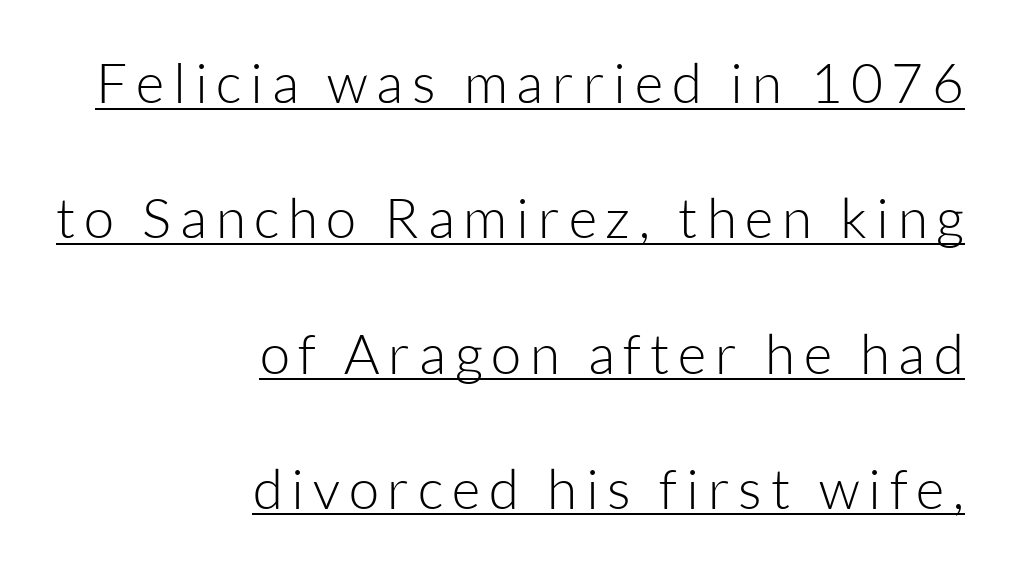
The image shows 55 px light sans-serif type, upright; set right-aligned, loose line spacing (2.46x), underlined; low stroke contrast and a medium x-height.
